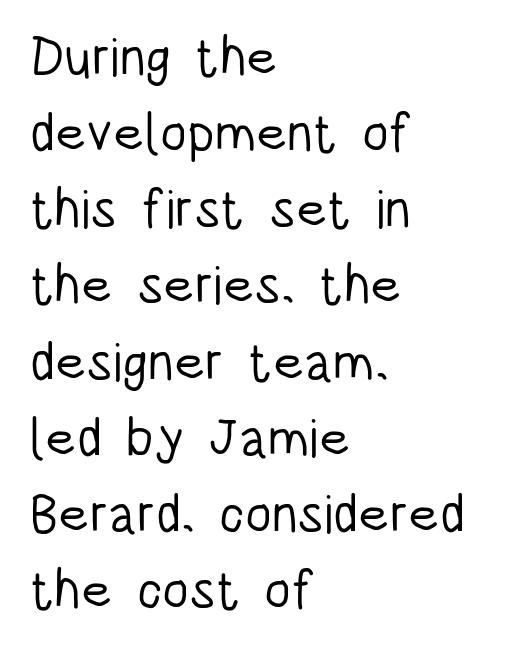
Q: Is the text bold? A: No.
Q: Is the text italic (slanted)? A: No, it is upright.
Q: Is the typeface a serif or a sans-serif typeface? A: Sans-serif.
Q: Is the text underlined? A: No.
Q: How is the paragraph aligned? A: Left-aligned.
Q: Is the spacing between letters normal or unusually wide? A: Normal.
Q: Is the spacing between lines tight, normal or loose? A: Normal.
Q: Width (condensed, normal, or wide)? A: Condensed.
Q: Stroke contrast? A: Low.
Q: x-height? A: Large.
Q: Monospaced? A: No.
